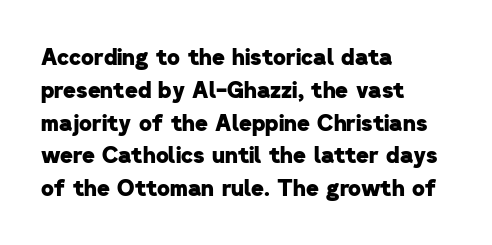
The image shows 22 px bold type; set left-aligned, normal line spacing (1.49x), normal letter spacing, not underlined.
